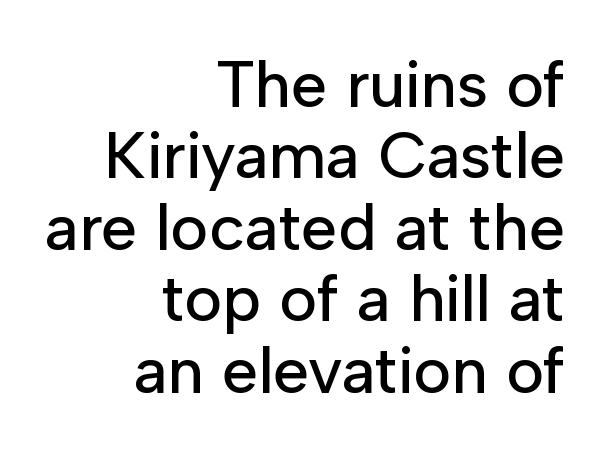
Line ends are locked; line starts wander. Letter spacing: default. Are there feet on the stems? There aren't — it's a sans. Spacing verdict: proportional, widths tailored to each character.
